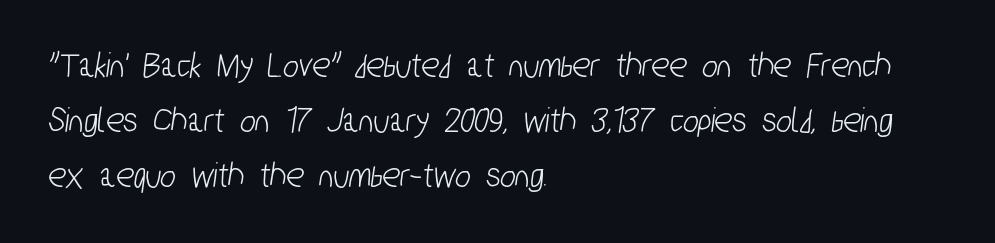
The image shows 37 px condensed sans-serif type; set left-aligned, normal line spacing (1.49x), normal letter spacing, not underlined; low stroke contrast and a medium x-height.
